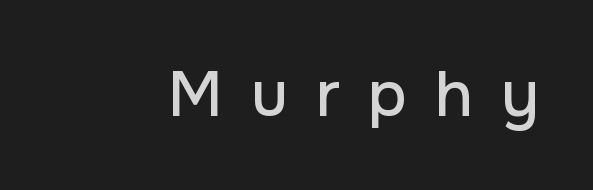
{"serif": "no", "italic": "no", "width": "normal", "stroke_contrast": "low", "x_height": "medium", "monospaced": "no", "underline": "no", "letter_spacing": "wide", "letter_spacing_em": 0.45, "glyph_px": 63}
